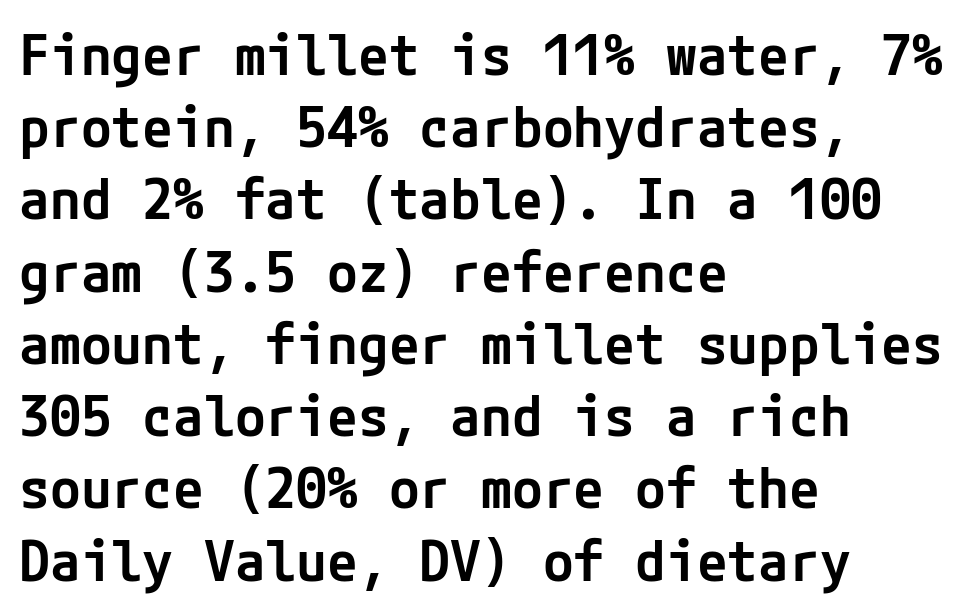
Q: Is the text bold? A: Semi-bold.
Q: Is the text italic (slanted)? A: No, it is upright.
Q: Is the typeface a serif or a sans-serif typeface? A: Sans-serif.
Q: Is the text underlined? A: No.
Q: How is the paragraph aligned? A: Left-aligned.
Q: Is the spacing between letters normal or unusually wide? A: Normal.
Q: Is the spacing between lines tight, normal or loose? A: Normal.
Q: Width (condensed, normal, or wide)? A: Normal.
Q: Stroke contrast? A: Low.
Q: x-height? A: Medium.
